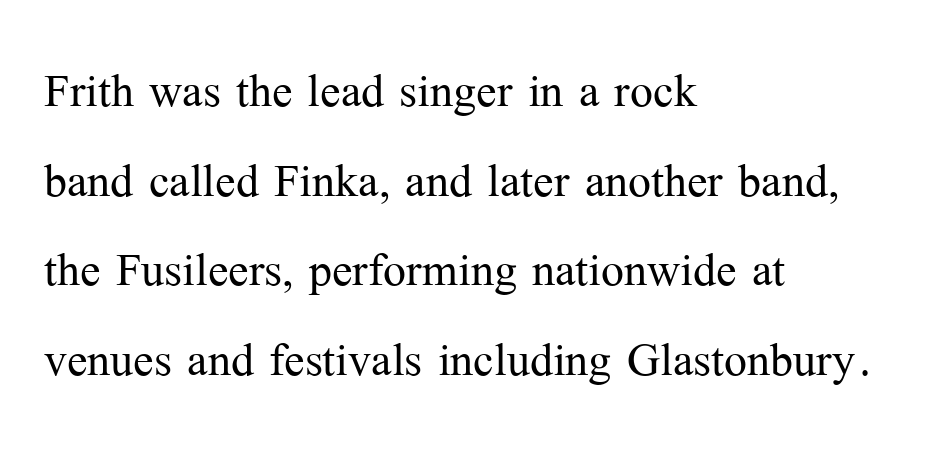
{"serif": "yes", "italic": "no", "bold": "no", "weight": "light", "width": "normal", "stroke_contrast": "medium", "x_height": "medium", "monospaced": "no", "underline": "no", "align": "left", "line_spacing": "normal", "line_spacing_ratio": 1.47, "letter_spacing": "normal", "letter_spacing_em": 0.0, "glyph_px": 61}
